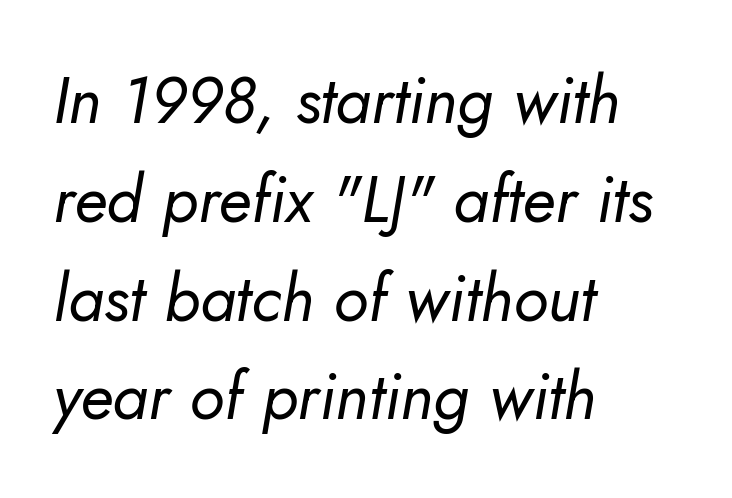
{"italic": "yes", "lean": "right", "slant_degrees": 5, "bold": "no", "weight": "regular", "width": "normal", "stroke_contrast": "low", "x_height": "small", "monospaced": "no", "underline": "no", "align": "left", "line_spacing": "normal", "line_spacing_ratio": 1.52, "letter_spacing": "normal", "letter_spacing_em": 0.0, "glyph_px": 65}
